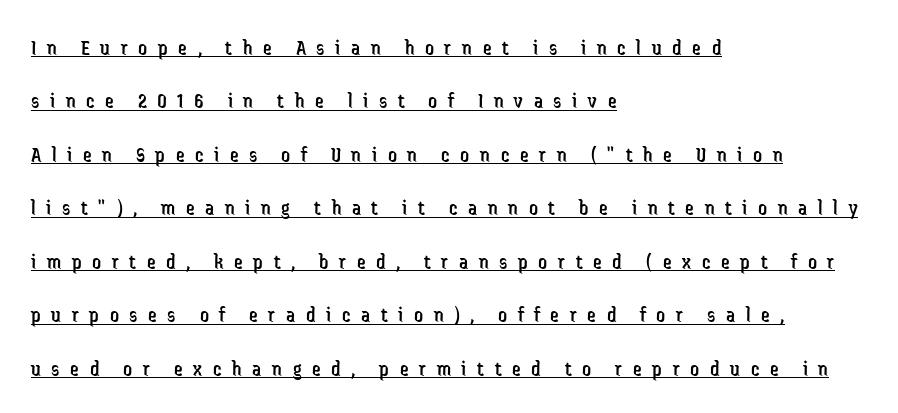
The type is letterspaced generously, with wide tracking. These lines stand farther apart than default settings would place them. Typeset ragged right — the left edge is the straight one. Somebody hit Ctrl+U on this one — the words are underlined.
